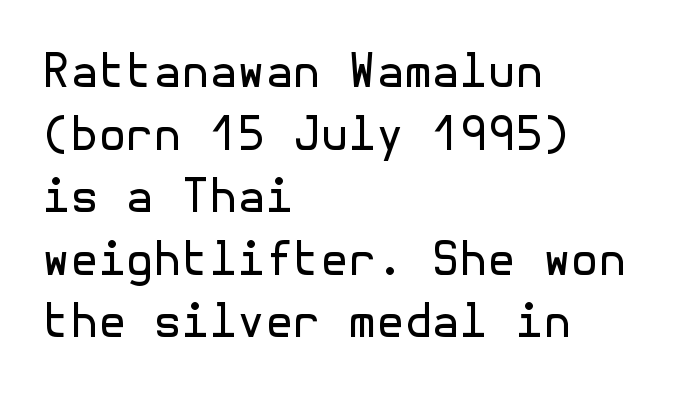
The image shows 45 px regular-weight sans-serif type, upright; set left-aligned, normal line spacing (1.39x), normal letter spacing, not underlined; a medium x-height.
